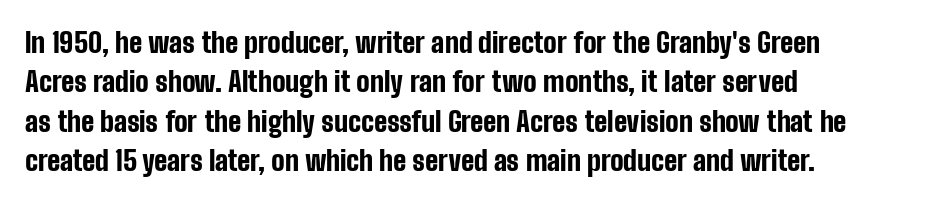
Q: Is the text bold? A: Yes.
Q: Is the text italic (slanted)? A: No, it is upright.
Q: Is the typeface a serif or a sans-serif typeface? A: Sans-serif.
Q: Is the text underlined? A: No.
Q: How is the paragraph aligned? A: Left-aligned.
Q: Is the spacing between letters normal or unusually wide? A: Normal.
Q: Is the spacing between lines tight, normal or loose? A: Normal.
Q: Width (condensed, normal, or wide)? A: Condensed.
Q: Stroke contrast? A: Low.
Q: x-height? A: Medium.
Q: Monospaced? A: No.
